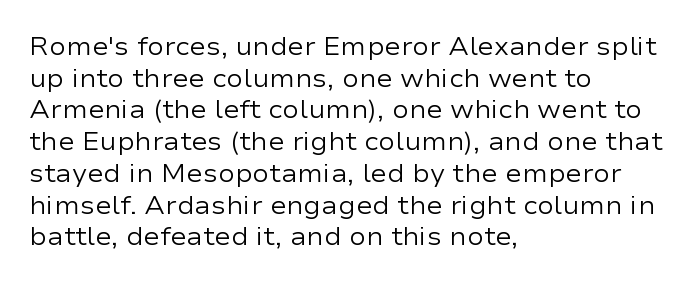
Q: Is the text bold? A: No.
Q: Is the text italic (slanted)? A: No, it is upright.
Q: Is the text underlined? A: No.
Q: How is the paragraph aligned? A: Left-aligned.
Q: Is the spacing between letters normal or unusually wide? A: Normal.
Q: Is the spacing between lines tight, normal or loose? A: Normal.
